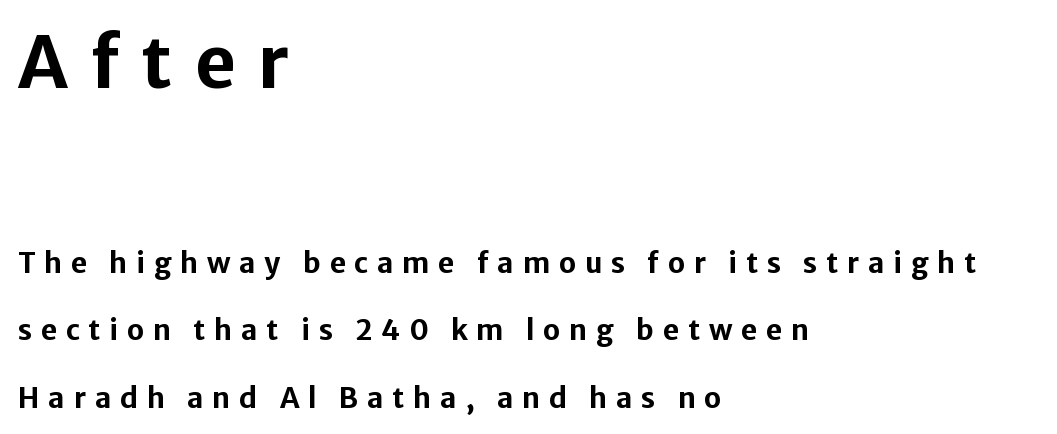
Q: Is the text bold? A: Yes.
Q: Is the text italic (slanted)? A: No, it is upright.
Q: Is the typeface a serif or a sans-serif typeface? A: Sans-serif.
Q: Is the text underlined? A: No.
Q: How is the paragraph aligned? A: Left-aligned.
Q: Is the spacing between letters normal or unusually wide? A: Unusually wide.
Q: Is the spacing between lines tight, normal or loose? A: Loose.
Q: Which block of text is set in a larger size, the first (top) or the second (bottom)? A: The first (top) one.
Q: Width (condensed, normal, or wide)? A: Normal.
Q: Stroke contrast? A: Low.
Q: x-height? A: Medium.
Q: Monospaced? A: No.
